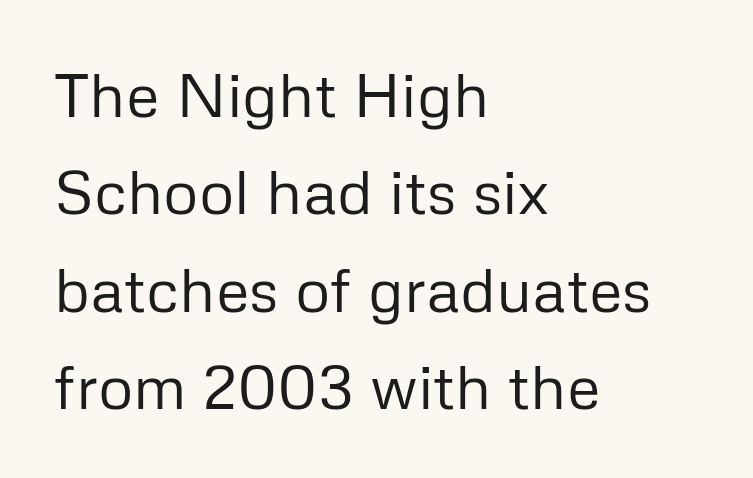
Q: Is the text bold? A: No.
Q: Is the text italic (slanted)? A: No, it is upright.
Q: Is the typeface a serif or a sans-serif typeface? A: Sans-serif.
Q: Is the text underlined? A: No.
Q: How is the paragraph aligned? A: Left-aligned.
Q: Is the spacing between letters normal or unusually wide? A: Normal.
Q: Is the spacing between lines tight, normal or loose? A: Normal.
Q: Width (condensed, normal, or wide)? A: Normal.
Q: Stroke contrast? A: Low.
Q: x-height? A: Medium.
Q: Monospaced? A: No.
